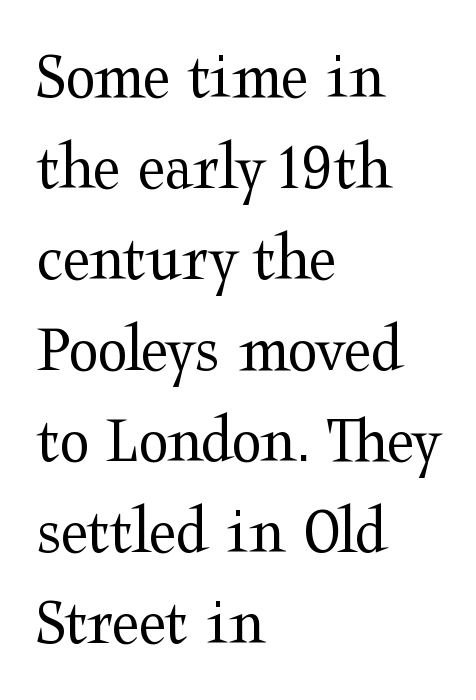
Q: Is the text bold? A: No.
Q: Is the text italic (slanted)? A: No, it is upright.
Q: Is the typeface a serif or a sans-serif typeface? A: Serif.
Q: Is the text underlined? A: No.
Q: How is the paragraph aligned? A: Left-aligned.
Q: Is the spacing between letters normal or unusually wide? A: Normal.
Q: Is the spacing between lines tight, normal or loose? A: Normal.
Q: Width (condensed, normal, or wide)? A: Wide.
Q: Stroke contrast? A: Medium.
Q: x-height? A: Medium.
Q: Monospaced? A: No.
